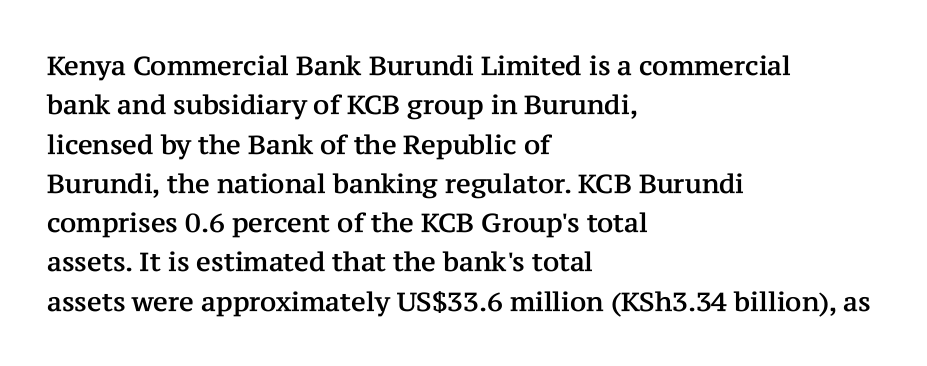
The image shows 26 px text type, upright; set left-aligned, normal line spacing (1.51x), normal letter spacing, not underlined.
